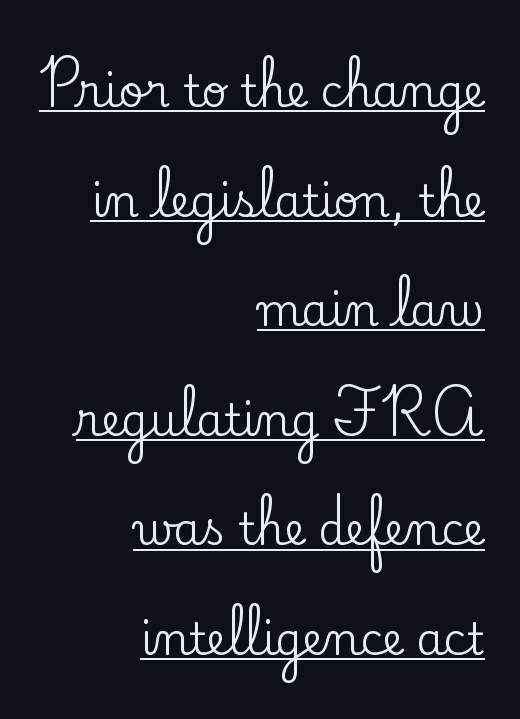
{"serif": "yes", "italic": "no", "width": "normal", "stroke_contrast": "low", "x_height": "small", "monospaced": "no", "underline": "yes", "align": "right", "line_spacing": "loose", "line_spacing_ratio": 2.49, "letter_spacing": "normal", "letter_spacing_em": 0.0, "glyph_px": 44}
